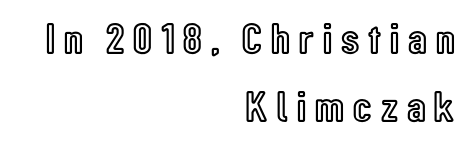
{"italic": "no", "width": "condensed", "x_height": "medium", "monospaced": "no", "underline": "no", "align": "right", "line_spacing": "normal", "line_spacing_ratio": 1.58, "letter_spacing": "wide", "letter_spacing_em": 0.21, "glyph_px": 43}
